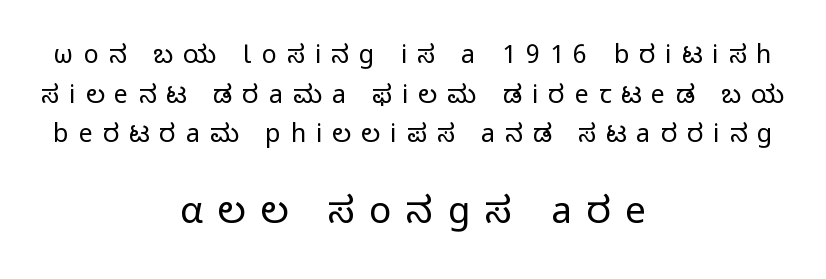
{"serif": "no", "italic": "no", "bold": "no", "weight": "regular", "width": "normal", "stroke_contrast": "low", "x_height": "medium", "monospaced": "no", "underline": "no", "align": "center", "line_spacing": "normal", "line_spacing_ratio": 1.59, "letter_spacing": "wide", "letter_spacing_em": 0.4, "larger_block": "second", "size_ratio": 1.48, "glyph_px": 37}
